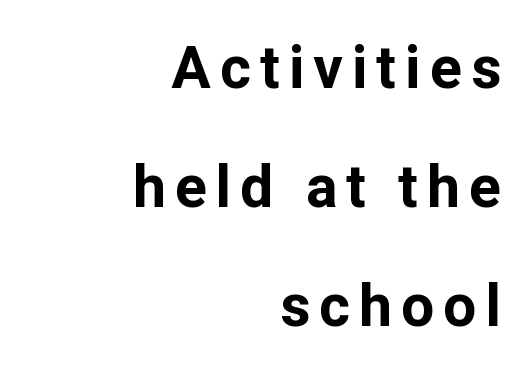
{"serif": "no", "italic": "no", "bold": "yes", "weight": "bold", "width": "normal", "stroke_contrast": "low", "x_height": "medium", "monospaced": "no", "underline": "no", "align": "right", "line_spacing": "loose", "line_spacing_ratio": 2.02, "glyph_px": 59}
